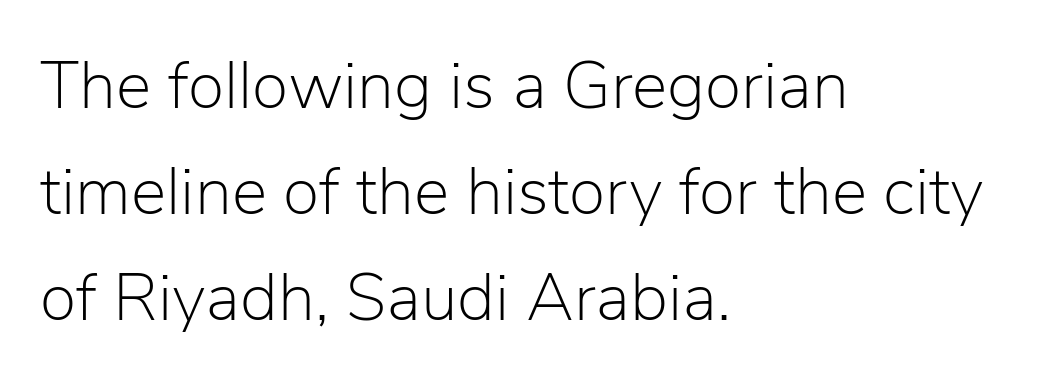
The image shows 67 px light sans-serif type, upright; set left-aligned, normal line spacing (1.58x), normal letter spacing, not underlined; low stroke contrast and a medium x-height.
